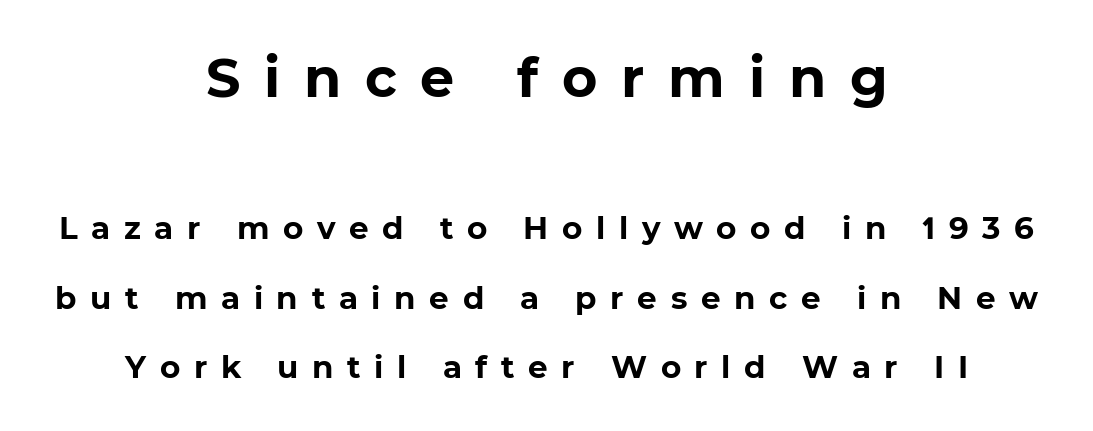
Q: Is the text bold? A: Yes.
Q: Is the typeface a serif or a sans-serif typeface? A: Sans-serif.
Q: Is the text underlined? A: No.
Q: How is the paragraph aligned? A: Centered.
Q: Is the spacing between letters normal or unusually wide? A: Unusually wide.
Q: Is the spacing between lines tight, normal or loose? A: Loose.
Q: Which block of text is set in a larger size, the first (top) or the second (bottom)? A: The first (top) one.
Q: Width (condensed, normal, or wide)? A: Normal.
Q: Stroke contrast? A: Low.
Q: x-height? A: Medium.
Q: Monospaced? A: No.
